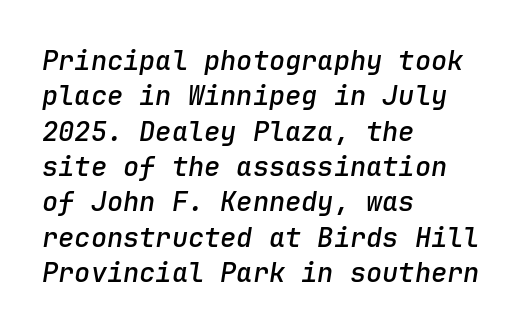
{"italic": "yes", "lean": "right", "slant_degrees": 9, "bold": "semi", "underline": "no", "align": "left", "line_spacing": "normal", "line_spacing_ratio": 1.31, "letter_spacing": "normal", "letter_spacing_em": 0.0, "glyph_px": 27}
